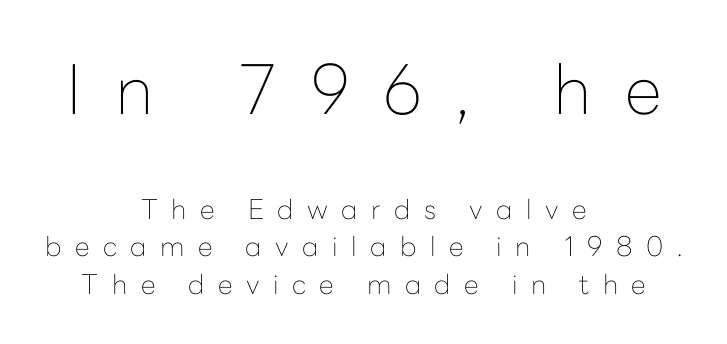
Q: Is the text bold? A: No.
Q: Is the text italic (slanted)? A: No, it is upright.
Q: Is the typeface a serif or a sans-serif typeface? A: Sans-serif.
Q: Is the text underlined? A: No.
Q: How is the paragraph aligned? A: Centered.
Q: Is the spacing between letters normal or unusually wide? A: Unusually wide.
Q: Is the spacing between lines tight, normal or loose? A: Normal.
Q: Which block of text is set in a larger size, the first (top) or the second (bottom)? A: The first (top) one.
Q: Width (condensed, normal, or wide)? A: Normal.
Q: Stroke contrast? A: Low.
Q: x-height? A: Medium.
Q: Monospaced? A: No.
